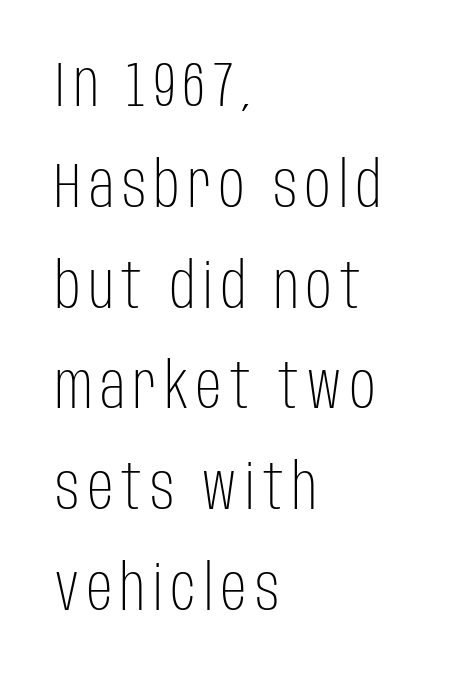
Q: Is the text bold? A: No.
Q: Is the text italic (slanted)? A: No, it is upright.
Q: Is the typeface a serif or a sans-serif typeface? A: Sans-serif.
Q: Is the text underlined? A: No.
Q: How is the paragraph aligned? A: Left-aligned.
Q: Is the spacing between lines tight, normal or loose? A: Normal.
Q: Width (condensed, normal, or wide)? A: Condensed.
Q: Stroke contrast? A: Low.
Q: x-height? A: Large.
Q: Monospaced? A: No.
